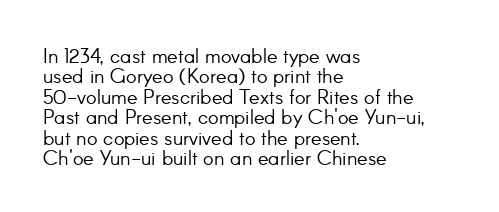
{"italic": "no", "bold": "no", "underline": "no", "align": "left", "line_spacing": "tight", "line_spacing_ratio": 1.02, "letter_spacing": "normal", "letter_spacing_em": 0.0, "glyph_px": 20}
